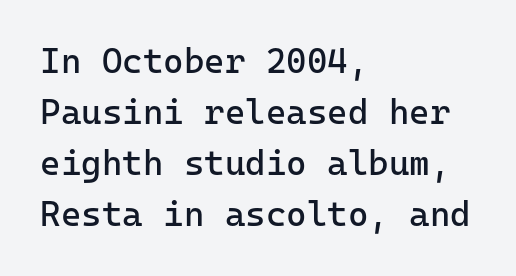
Q: Is the text bold? A: No.
Q: Is the text italic (slanted)? A: No, it is upright.
Q: Is the typeface a serif or a sans-serif typeface? A: Sans-serif.
Q: Is the text underlined? A: No.
Q: How is the paragraph aligned? A: Left-aligned.
Q: Is the spacing between letters normal or unusually wide? A: Normal.
Q: Is the spacing between lines tight, normal or loose? A: Normal.
Q: Width (condensed, normal, or wide)? A: Normal.
Q: Stroke contrast? A: Low.
Q: x-height? A: Medium.
Q: Monospaced? A: Yes.
